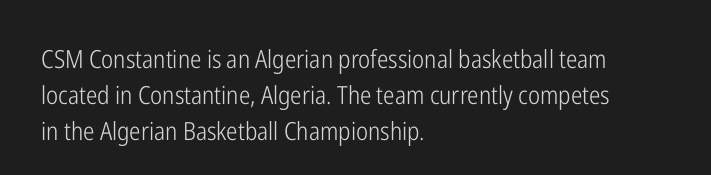
{"italic": "no", "bold": "no", "underline": "no", "align": "left", "line_spacing": "normal", "line_spacing_ratio": 1.45, "letter_spacing": "normal", "letter_spacing_em": 0.0, "glyph_px": 25}
